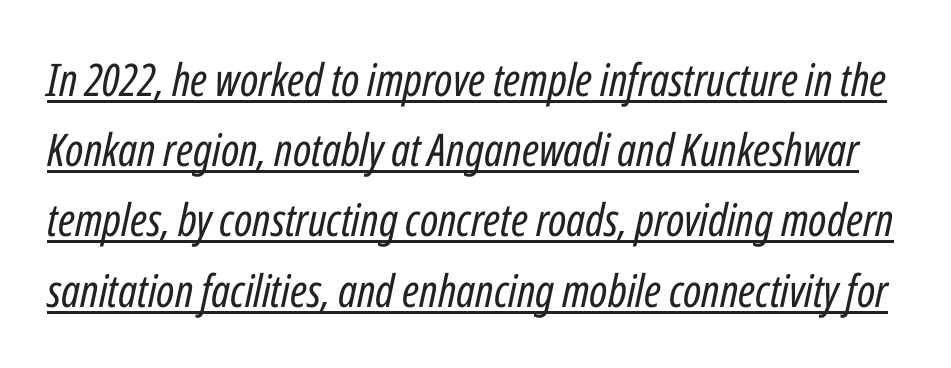
The image shows 45 px regular-weight, condensed type, italic (leaning right); set normal line spacing (1.56x), normal letter spacing, underlined; low stroke contrast and a medium x-height.
